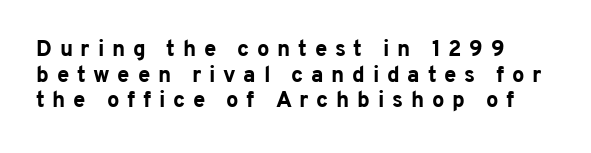
The image shows 22 px bold type, upright; set line spacing 1.17x, unusually wide letter spacing (+0.35 em), not underlined.
